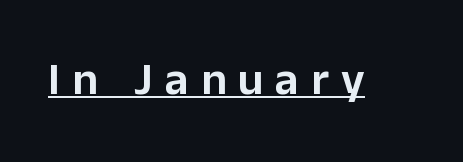
The image shows 46 px sans-serif type, upright; set unusually wide letter spacing (+0.26 em), underlined; low stroke contrast and a medium x-height.
